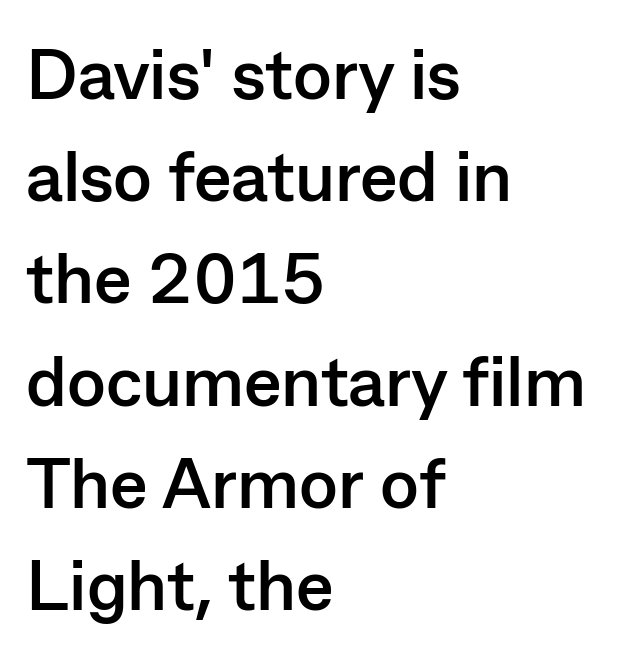
Q: Is the text bold? A: Yes.
Q: Is the text italic (slanted)? A: No, it is upright.
Q: Is the typeface a serif or a sans-serif typeface? A: Sans-serif.
Q: Is the text underlined? A: No.
Q: How is the paragraph aligned? A: Left-aligned.
Q: Is the spacing between letters normal or unusually wide? A: Normal.
Q: Is the spacing between lines tight, normal or loose? A: Normal.
Q: Width (condensed, normal, or wide)? A: Normal.
Q: Stroke contrast? A: Low.
Q: x-height? A: Medium.
Q: Monospaced? A: No.
